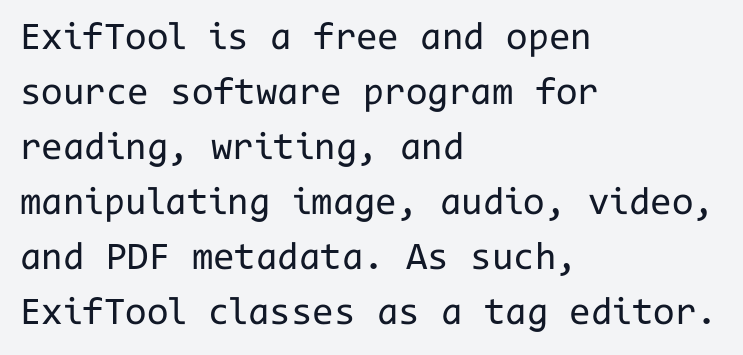
Letter spacing: default. The font sits on the lighter half of the weight spectrum, regular included. Compared with typical paragraphs, the rows here are spaced about the same. The specimen reads as upright at a glance.
